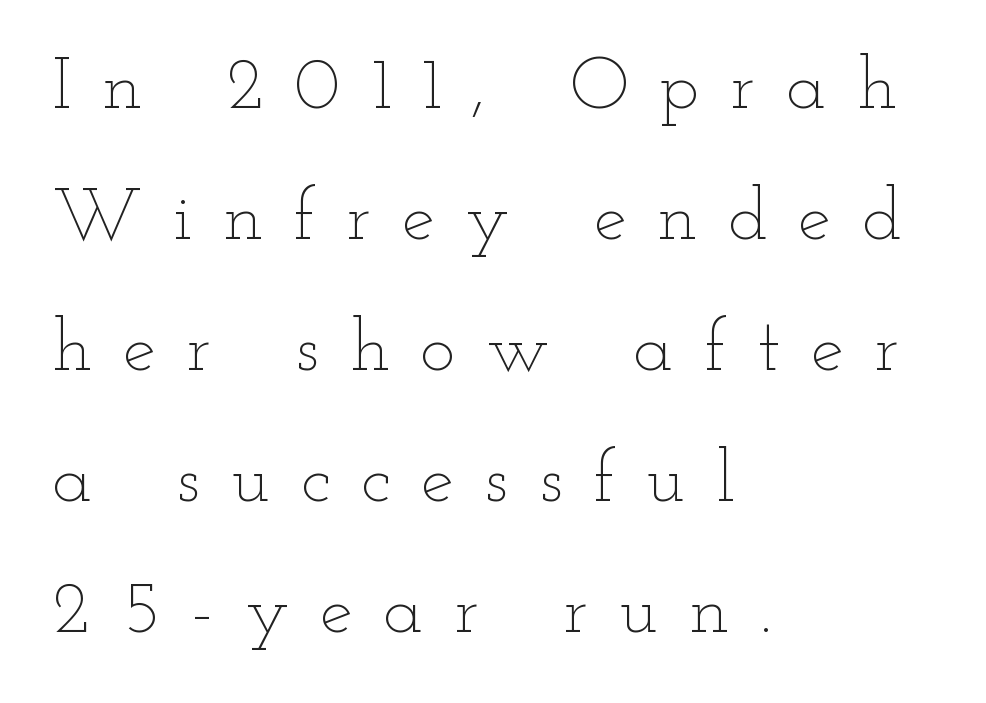
This sample has the flowing, uneven cadence of proportional lettering. Is this a heavy cut? Hardly; it is regular or lighter. Check under the words: just untouched page. The letters are spread apart with noticeably loose tracking. Notice how the stems are strictly vertical — no italics here. One-word summary of the alignment: left.
